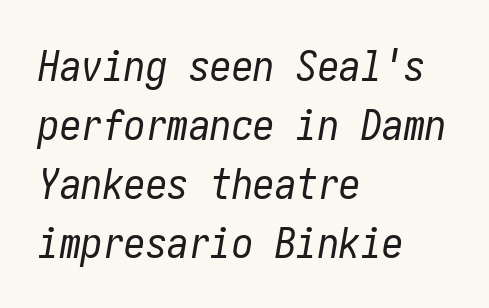
{"italic": "yes", "lean": "right", "slant_degrees": 10, "bold": "no", "weight": "regular", "width": "condensed", "stroke_contrast": "low", "x_height": "medium", "underline": "no", "align": "left", "line_spacing": "normal", "line_spacing_ratio": 1.37, "letter_spacing": "normal", "letter_spacing_em": 0.0, "glyph_px": 43}
